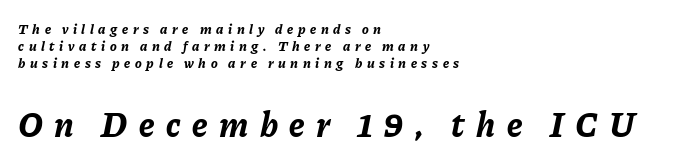
{"italic": "yes", "lean": "right", "slant_degrees": 11, "bold": "yes", "weight": "bold", "width": "normal", "stroke_contrast": "low", "x_height": "medium", "monospaced": "no", "underline": "no", "align": "left", "line_spacing_ratio": 1.23, "letter_spacing": "wide", "letter_spacing_em": 0.33, "larger_block": "second", "size_ratio": 2.5, "glyph_px": 35}
